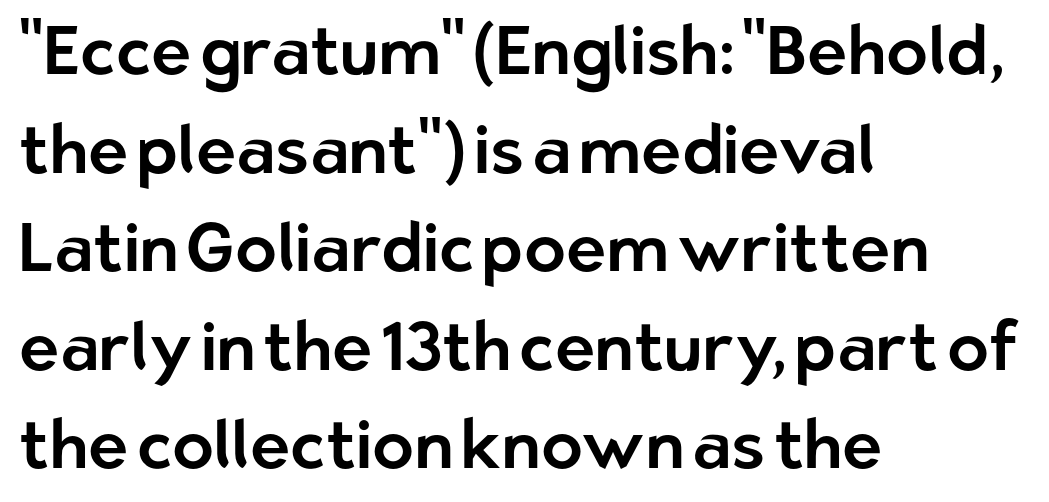
{"serif": "no", "italic": "no", "width": "normal", "stroke_contrast": "low", "x_height": "medium", "monospaced": "no", "underline": "no", "align": "left", "line_spacing": "normal", "line_spacing_ratio": 1.45, "letter_spacing": "normal", "letter_spacing_em": 0.0, "glyph_px": 68}
